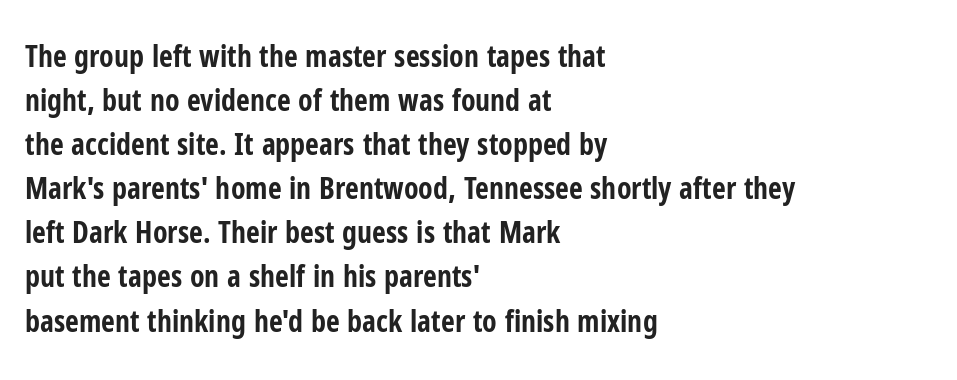
Posture: straight, roman, zero tilt. The sample has been set heavy, in full bold. Letter spacing: default. This rendering employs a face without finishing strokes, i.e., a sans-serif. The line-height multiplier appears to be the usual default. Casual observation: everything's shoved over to the left.
